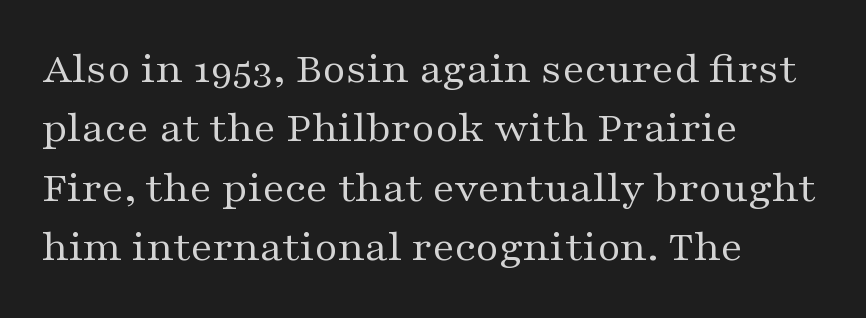
Q: Is the text bold? A: No.
Q: Is the text italic (slanted)? A: No, it is upright.
Q: Is the typeface a serif or a sans-serif typeface? A: Serif.
Q: Is the text underlined? A: No.
Q: How is the paragraph aligned? A: Left-aligned.
Q: Is the spacing between letters normal or unusually wide? A: Normal.
Q: Is the spacing between lines tight, normal or loose? A: Normal.
Q: Width (condensed, normal, or wide)? A: Wide.
Q: Stroke contrast? A: Medium.
Q: x-height? A: Medium.
Q: Monospaced? A: No.
